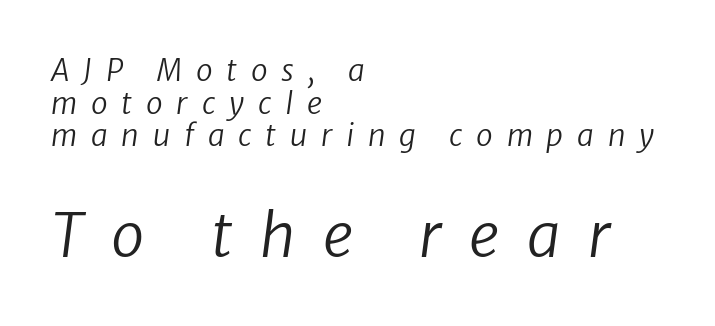
The image shows 60 px regular-weight type, italic (leaning right); set left-aligned, tight line spacing (1.09x), unusually wide letter spacing (+0.46 em), not underlined; the second (bottom) block is 2.0x larger; low stroke contrast and a medium x-height.
